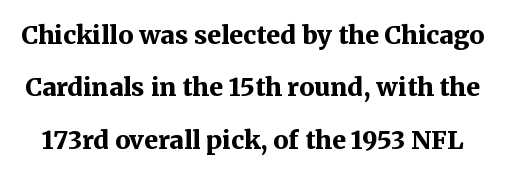
Quick note: interline space is abundant. Chunky letters — that's bold for sure. Short note: letters normally spaced. The gap between lines stays unmarked. The font's upright variant was chosen for this text.
